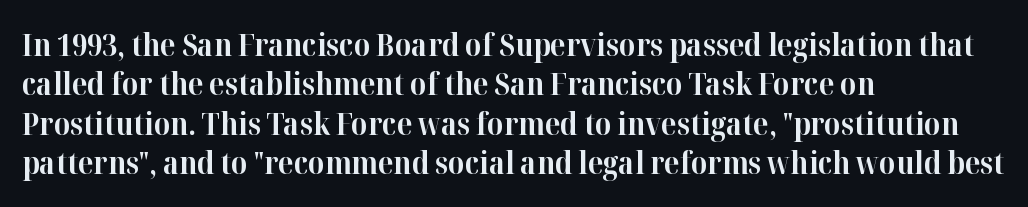
It's the straight-up-and-down kind of type. You'd pick this weight for a headline — it's a proper bold. The characters display serif detailing at their extremities. Just letters on the line, the space beneath them empty. You could not count columns in this text — the font is proportionally spaced. How are the letters spaced? Ordinarily, with no added tracking.
